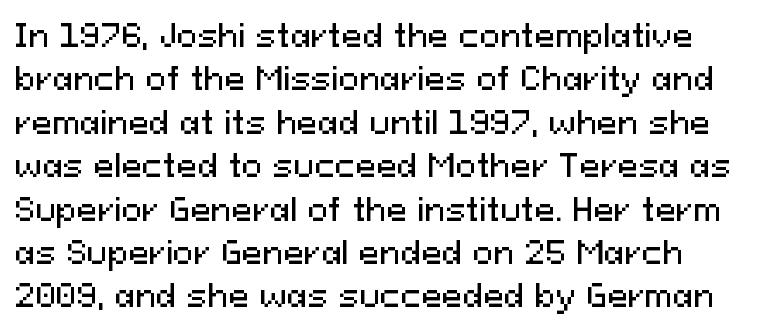
Words float on clear page, feet unadorned. How would I describe the line gaps? Plain and ordinary. Unlike italic type, these characters show no tilt at all. Do the characters align in a grid? No, the font is proportional. Does the type have serifs? No, each stem ends abruptly. Compared with typical body copy, the letter spacing here is the same.
